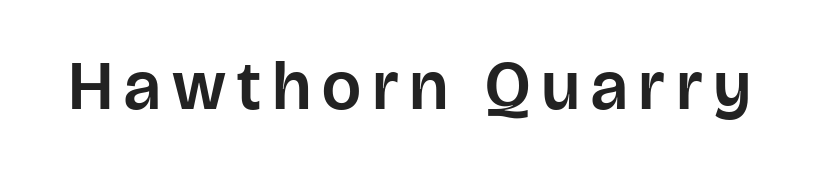
{"serif": "no", "italic": "no", "width": "normal", "stroke_contrast": "low", "x_height": "large", "monospaced": "no", "underline": "no", "glyph_px": 69}
